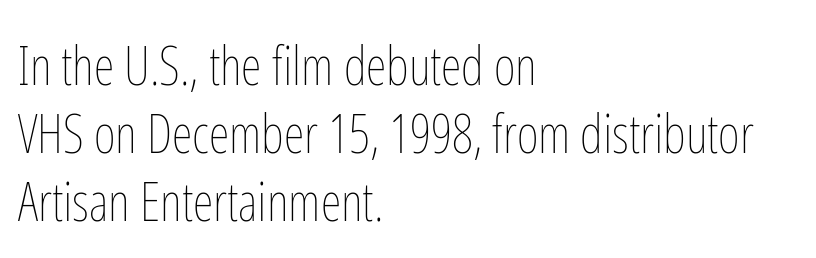
{"italic": "no", "bold": "no", "weight": "thin", "width": "condensed", "stroke_contrast": "low", "x_height": "medium", "monospaced": "no", "underline": "no", "align": "left", "line_spacing": "normal", "line_spacing_ratio": 1.28, "letter_spacing": "normal", "letter_spacing_em": 0.0, "glyph_px": 53}
